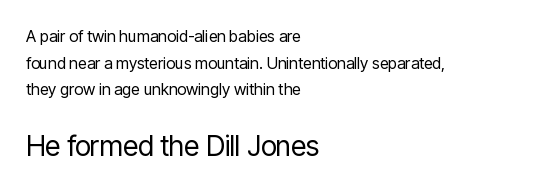
The image shows 28 px regular-weight, condensed sans-serif type, upright; set left-aligned, normal line spacing (1.66x), normal letter spacing, not underlined; the second (bottom) block is 1.75x larger; low stroke contrast and a medium x-height.
